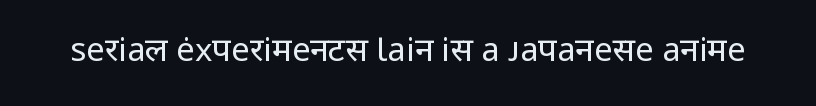
Q: Is the text bold? A: No.
Q: Is the text italic (slanted)? A: No, it is upright.
Q: Is the typeface a serif or a sans-serif typeface? A: Sans-serif.
Q: Is the text underlined? A: No.
Q: Is the spacing between letters normal or unusually wide? A: Normal.
Q: Width (condensed, normal, or wide)? A: Normal.
Q: Stroke contrast? A: Low.
Q: x-height? A: Medium.
Q: Monospaced? A: No.
